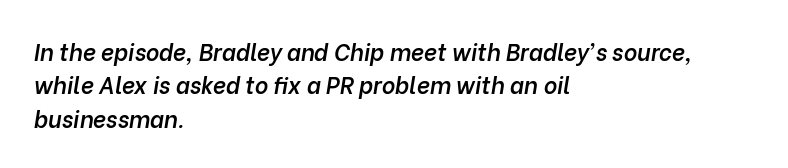
Q: Is the text bold? A: Semi-bold.
Q: Is the text italic (slanted)? A: Yes, it leans right by about 10 degrees.
Q: Is the text underlined? A: No.
Q: How is the paragraph aligned? A: Left-aligned.
Q: Is the spacing between letters normal or unusually wide? A: Normal.
Q: Is the spacing between lines tight, normal or loose? A: Normal.
